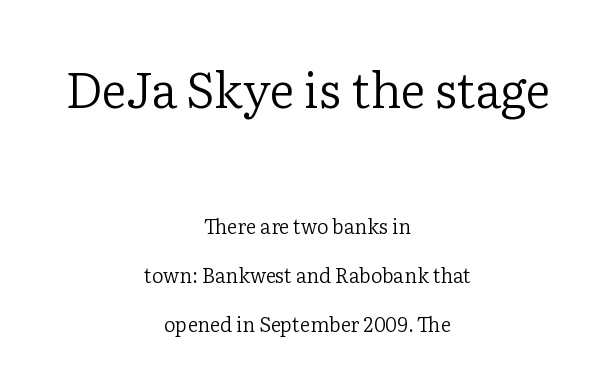
Q: Is the text bold? A: No.
Q: Is the text italic (slanted)? A: No, it is upright.
Q: Is the typeface a serif or a sans-serif typeface? A: Serif.
Q: Is the text underlined? A: No.
Q: How is the paragraph aligned? A: Centered.
Q: Is the spacing between letters normal or unusually wide? A: Normal.
Q: Is the spacing between lines tight, normal or loose? A: Loose.
Q: Which block of text is set in a larger size, the first (top) or the second (bottom)? A: The first (top) one.
Q: Width (condensed, normal, or wide)? A: Normal.
Q: Stroke contrast? A: Low.
Q: x-height? A: Medium.
Q: Monospaced? A: No.
